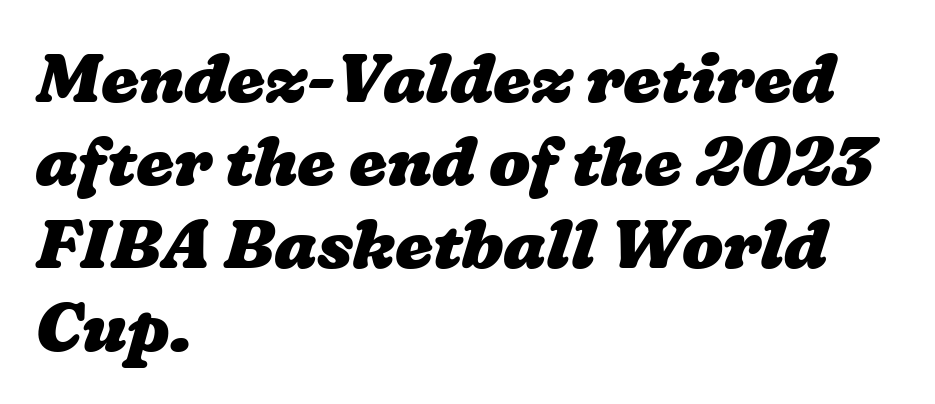
Q: Is the text bold? A: Yes.
Q: Is the text underlined? A: No.
Q: How is the paragraph aligned? A: Left-aligned.
Q: Is the spacing between letters normal or unusually wide? A: Normal.
Q: Width (condensed, normal, or wide)? A: Wide.
Q: Stroke contrast? A: Low.
Q: x-height? A: Medium.
Q: Monospaced? A: No.
